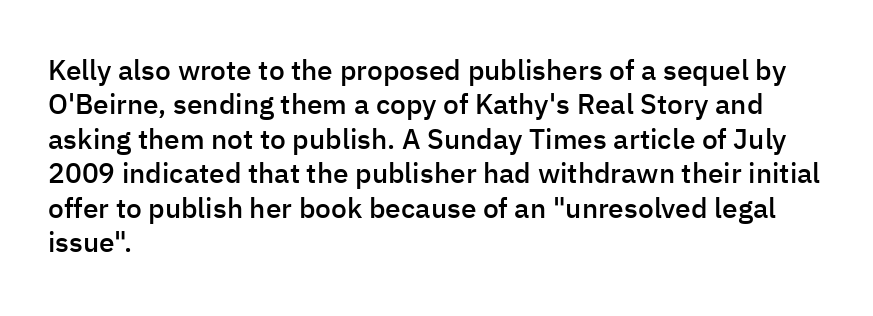
Q: Is the text bold? A: Semi-bold.
Q: Is the text italic (slanted)? A: No, it is upright.
Q: Is the typeface a serif or a sans-serif typeface? A: Sans-serif.
Q: Is the text underlined? A: No.
Q: How is the paragraph aligned? A: Left-aligned.
Q: Is the spacing between letters normal or unusually wide? A: Normal.
Q: Width (condensed, normal, or wide)? A: Normal.
Q: Stroke contrast? A: Low.
Q: x-height? A: Medium.
Q: Monospaced? A: No.
